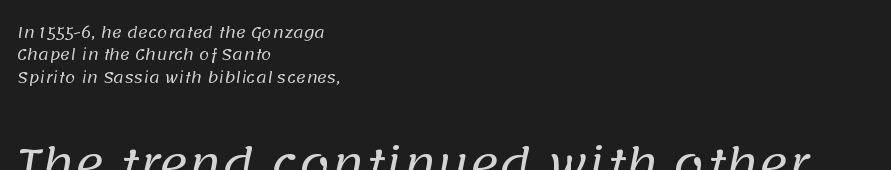
{"serif": "no", "bold": "no", "weight": "regular", "width": "normal", "stroke_contrast": "low", "x_height": "large", "monospaced": "no", "underline": "no", "align": "left", "line_spacing": "normal", "line_spacing_ratio": 1.49, "letter_spacing": "normal", "letter_spacing_em": 0.0, "larger_block": "second", "size_ratio": 3.0, "glyph_px": 45}
